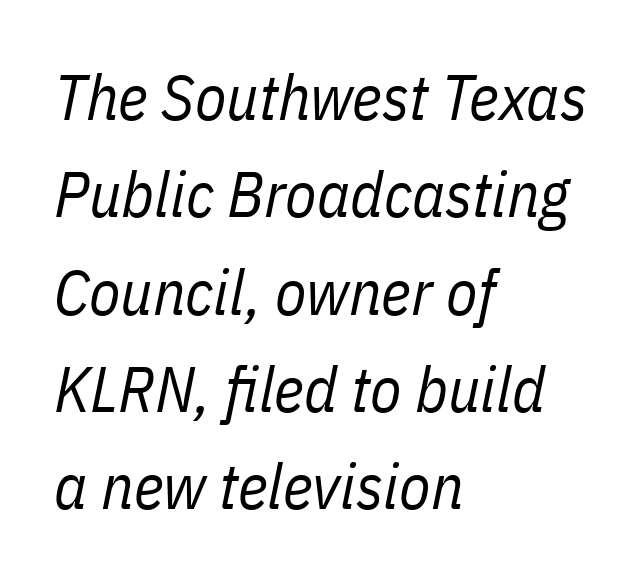
{"italic": "yes", "lean": "right", "slant_degrees": 11, "bold": "no", "weight": "regular", "width": "condensed", "stroke_contrast": "low", "x_height": "medium", "monospaced": "no", "underline": "no", "align": "left", "line_spacing": "normal", "line_spacing_ratio": 1.52, "letter_spacing": "normal", "letter_spacing_em": 0.0, "glyph_px": 64}
